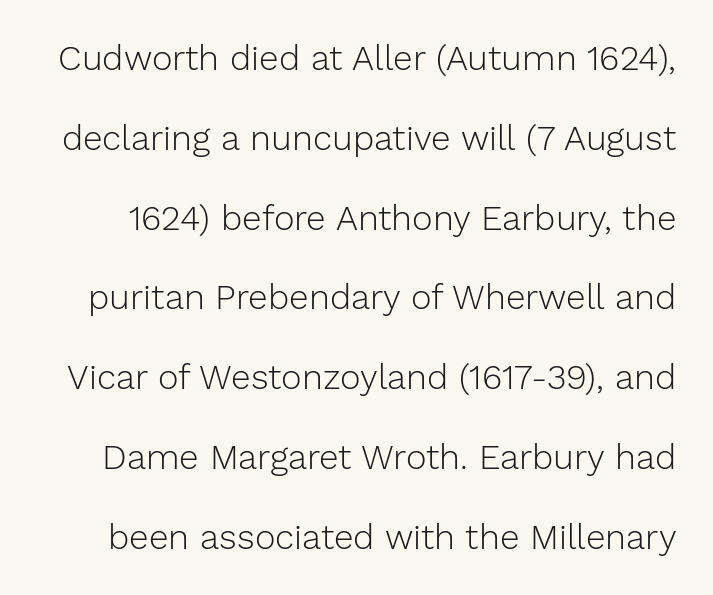
The image shows 35 px light sans-serif type, upright; set loose line spacing (2.28x), normal letter spacing, not underlined; low stroke contrast and a medium x-height.
